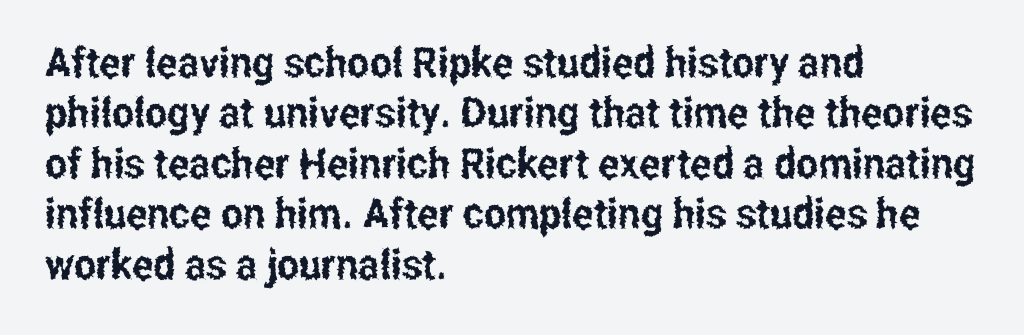
Q: Is the text italic (slanted)? A: No, it is upright.
Q: Is the typeface a serif or a sans-serif typeface? A: Sans-serif.
Q: Is the text underlined? A: No.
Q: How is the paragraph aligned? A: Left-aligned.
Q: Is the spacing between letters normal or unusually wide? A: Normal.
Q: Width (condensed, normal, or wide)? A: Condensed.
Q: Stroke contrast? A: Low.
Q: x-height? A: Medium.
Q: Monospaced? A: No.
